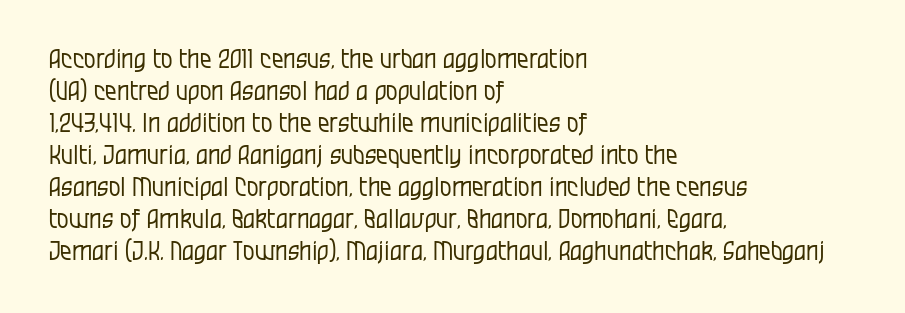
{"italic": "no", "bold": "no", "underline": "no", "align": "left", "line_spacing_ratio": 1.23, "letter_spacing": "normal", "letter_spacing_em": 0.0, "glyph_px": 26}
